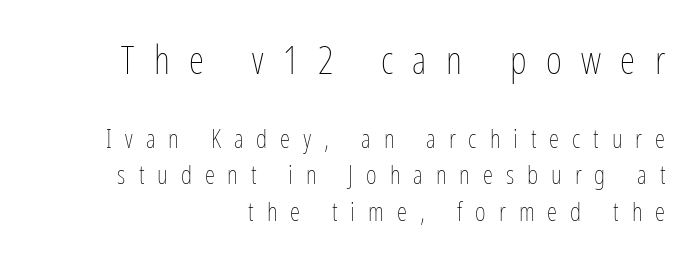
The image shows 39 px thin, condensed type, upright; set right-aligned, normal line spacing (1.42x), unusually wide letter spacing (+0.5 em), not underlined; the first (top) block is 1.5x larger; low stroke contrast and a medium x-height.
